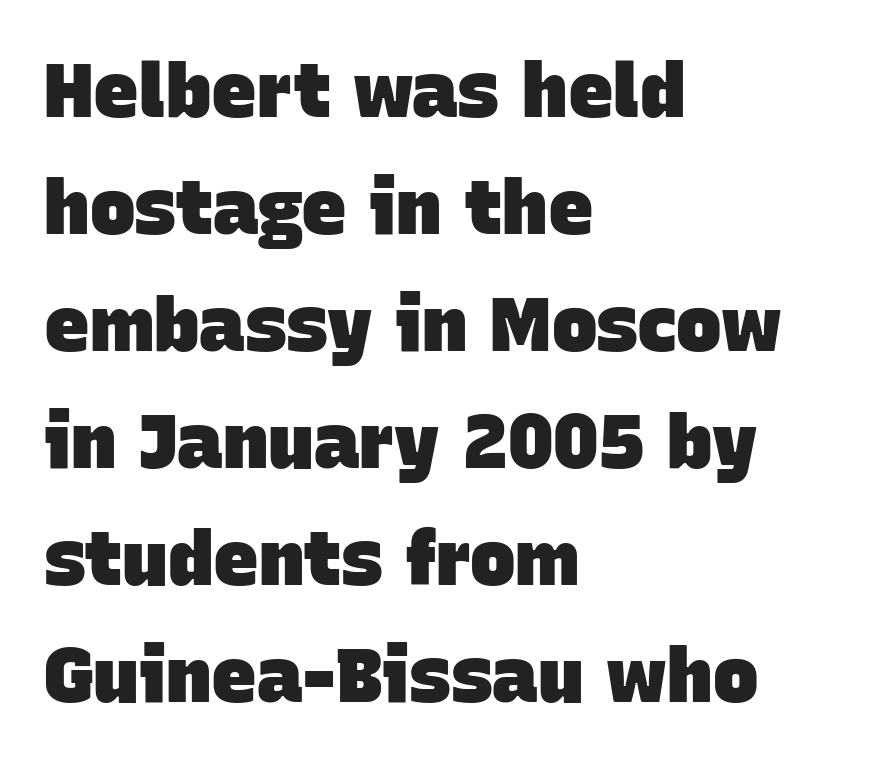
The image shows 76 px heavy sans-serif type; set left-aligned, normal line spacing (1.54x), normal letter spacing, not underlined; low stroke contrast and a large x-height.
